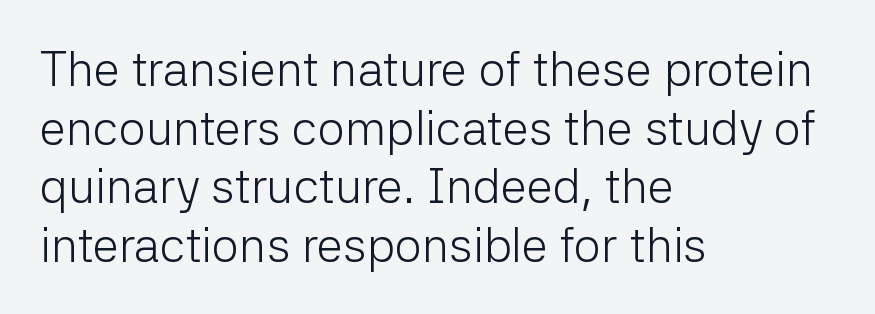
Q: Is the text bold? A: No.
Q: Is the text italic (slanted)? A: No, it is upright.
Q: Is the typeface a serif or a sans-serif typeface? A: Sans-serif.
Q: Is the text underlined? A: No.
Q: How is the paragraph aligned? A: Left-aligned.
Q: Is the spacing between letters normal or unusually wide? A: Normal.
Q: Width (condensed, normal, or wide)? A: Normal.
Q: Stroke contrast? A: Low.
Q: x-height? A: Medium.
Q: Monospaced? A: No.
